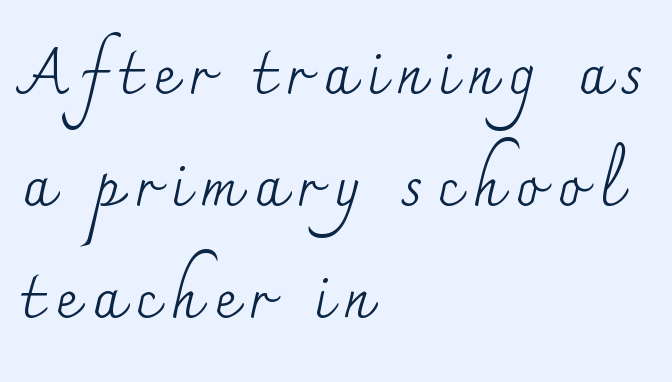
Q: Is the text bold? A: No.
Q: Is the text italic (slanted)? A: Yes.
Q: Is the typeface a serif or a sans-serif typeface? A: Serif.
Q: Is the text underlined? A: No.
Q: How is the paragraph aligned? A: Left-aligned.
Q: Is the spacing between letters normal or unusually wide? A: Unusually wide.
Q: Width (condensed, normal, or wide)? A: Normal.
Q: Stroke contrast? A: Medium.
Q: x-height? A: Small.
Q: Monospaced? A: No.
